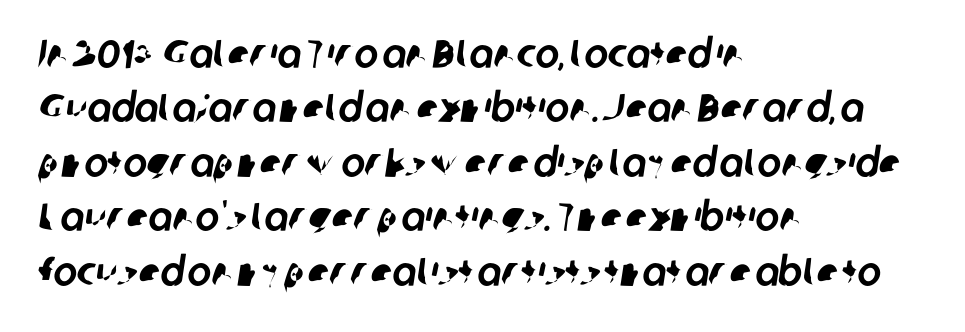
{"serif": "no", "width": "normal", "stroke_contrast": "low", "x_height": "medium", "monospaced": "no", "underline": "no", "align": "left", "line_spacing": "normal", "line_spacing_ratio": 1.36, "letter_spacing": "normal", "letter_spacing_em": 0.0, "glyph_px": 40}
